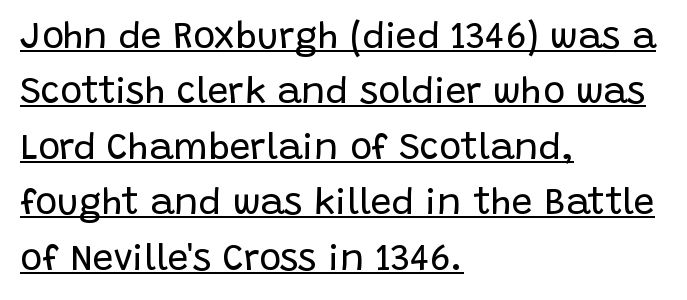
Notice how the stems are strictly vertical — no italics here. Decoration check: the copy is underlined. Baseline-to-baseline distance is the conventional proportion of letter height. The lines in this sample share a left origin and differ only in where they stop. Caption: standard tracking, unaltered. Spacing verdict: proportional, widths tailored to each character.
